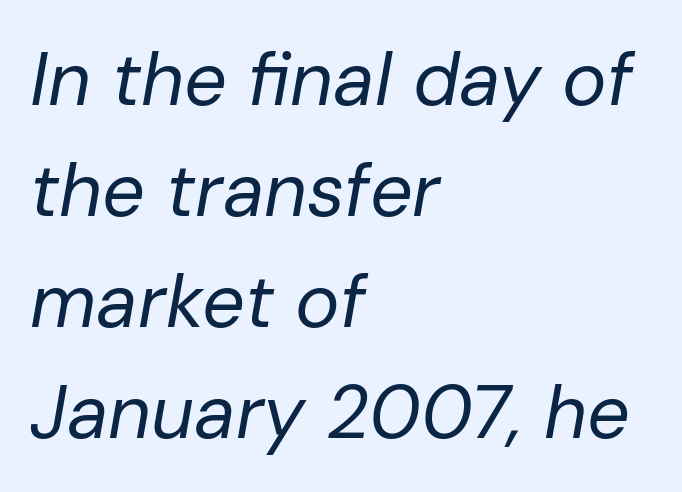
{"italic": "yes", "lean": "right", "slant_degrees": 10, "bold": "no", "weight": "regular", "width": "normal", "stroke_contrast": "low", "x_height": "medium", "monospaced": "no", "underline": "no", "align": "left", "line_spacing": "normal", "line_spacing_ratio": 1.48, "letter_spacing": "normal", "letter_spacing_em": 0.0, "glyph_px": 75}
